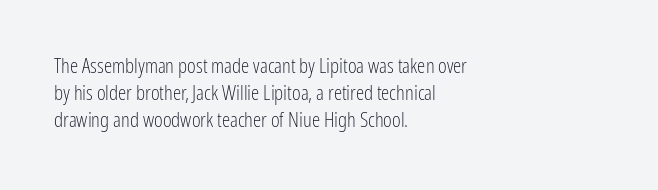
{"italic": "no", "bold": "no", "underline": "no", "align": "left", "line_spacing": "normal", "line_spacing_ratio": 1.28, "letter_spacing": "normal", "letter_spacing_em": 0.0, "glyph_px": 21}
